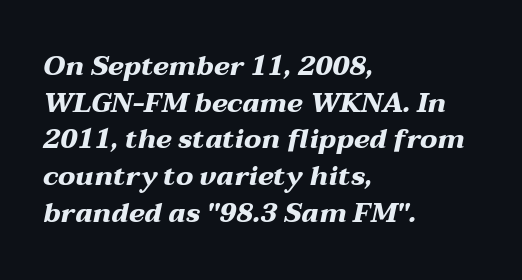
It's the slanting kind of type. Set as a true bold cut, around the 700 mark. The rendering anchors every line to the left-hand side. Descender tails drop into unmarked territory. Normally led — the rows are evenly, conventionally spaced. Here the glyphs are tracked normally, forming tight word shapes.
